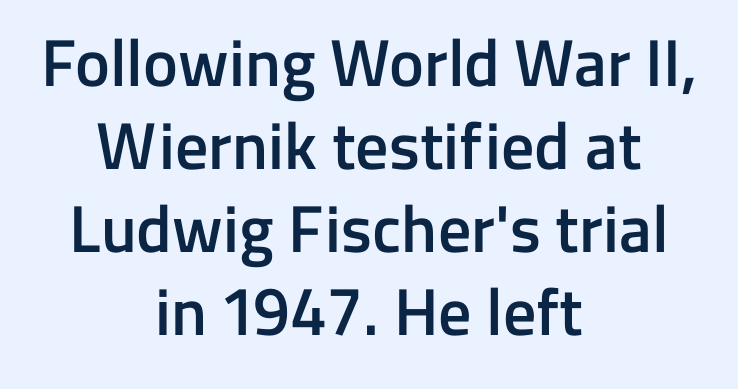
Q: Is the text bold? A: Semi-bold.
Q: Is the text italic (slanted)? A: No, it is upright.
Q: Is the typeface a serif or a sans-serif typeface? A: Sans-serif.
Q: Is the text underlined? A: No.
Q: How is the paragraph aligned? A: Centered.
Q: Is the spacing between letters normal or unusually wide? A: Normal.
Q: Is the spacing between lines tight, normal or loose? A: Normal.
Q: Width (condensed, normal, or wide)? A: Normal.
Q: Stroke contrast? A: Low.
Q: x-height? A: Medium.
Q: Monospaced? A: No.
